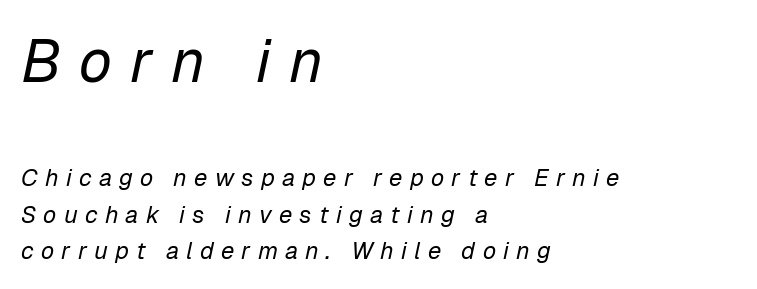
Notice how descenders clear the ascenders below comfortably — that's standard leading. Clear beneath every line of the passage. Italic? Definitely — the glyphs are oblique. The passage shown is not bold in any degree. Do the characters align in a grid? No, the font is proportional. If you drew a ruler down the left edge, every line would touch it.
